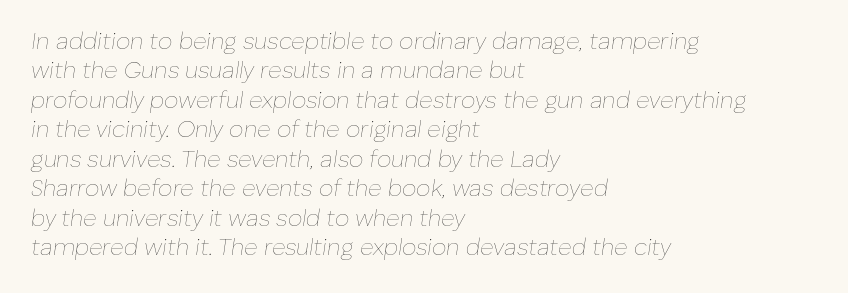
Q: Is the text bold? A: No.
Q: Is the text italic (slanted)? A: Yes, it leans right by about 8 degrees.
Q: Is the text underlined? A: No.
Q: How is the paragraph aligned? A: Left-aligned.
Q: Is the spacing between letters normal or unusually wide? A: Normal.
Q: Is the spacing between lines tight, normal or loose? A: Normal.
